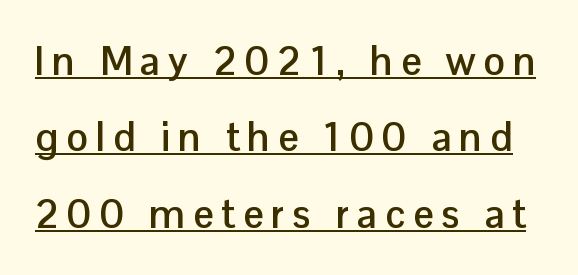
{"serif": "no", "italic": "no", "bold": "yes", "weight": "semibold", "width": "normal", "stroke_contrast": "low", "x_height": "medium", "monospaced": "no", "underline": "yes", "line_spacing": "loose", "line_spacing_ratio": 1.91, "letter_spacing": "wide", "letter_spacing_em": 0.2, "glyph_px": 40}
